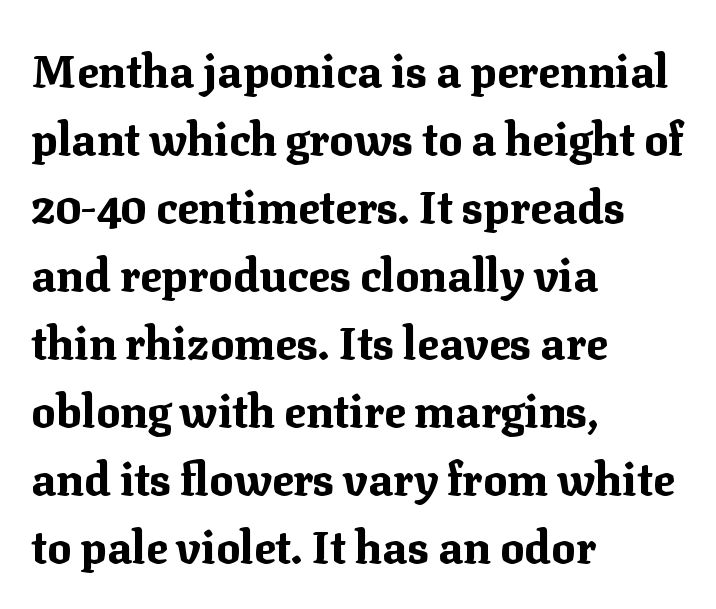
You could call the tracking neutral — neither tight nor loose. In terms of weight, the rendering is a true, heavy bold. This is serif lettering, the kind often seen in printed books. Rendered with straight, roman letterforms. Is this a fixed-width face? No — the glyphs have proportional, varying widths. Check under the words: just untouched page.
